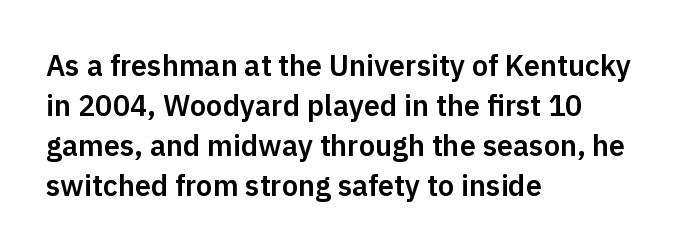
Descenders are the only things crossing below the line. The passage shown is typed in a proportional face where columns would drift. The horizontal fit of the characters is conventional and even. This rendering uses left alignment, leaving the right contour irregular. Regarding leading, the lines here are spaced in the standard way.
